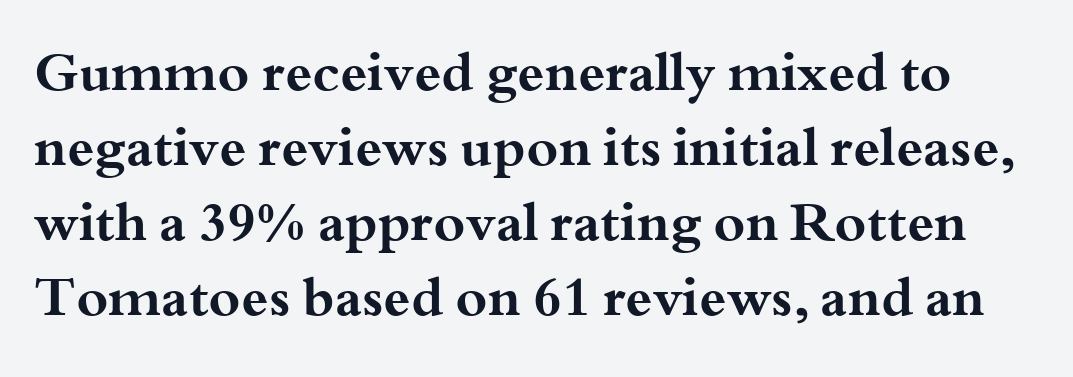
Looks like regular typesetting: each glyph gets only the width it needs. Emphasis by weight is at full strength: bold. Designer's note — italics off, roman on. Quick note: underline off.
